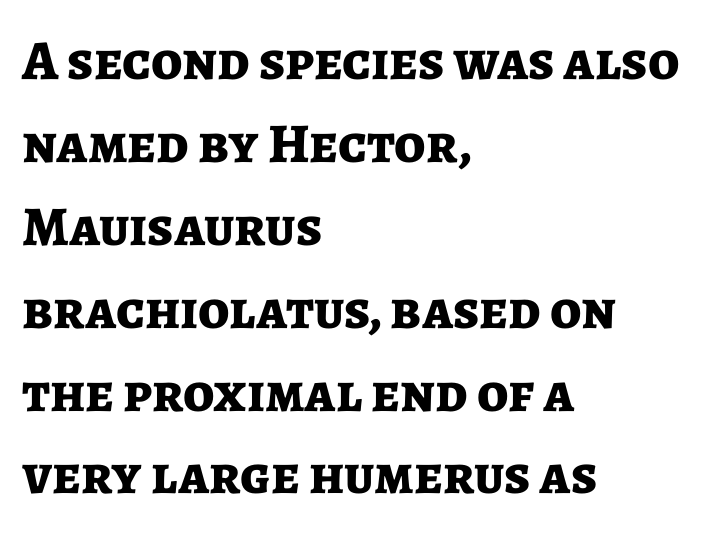
Upright lettering throughout. Tracking value appears to be zero — textbook default spacing. Think of a printed novel: that variable character pitch is what you see here. The characters display no serif detailing; their extremities are plain. Caption: bold face, heavy strokes.
